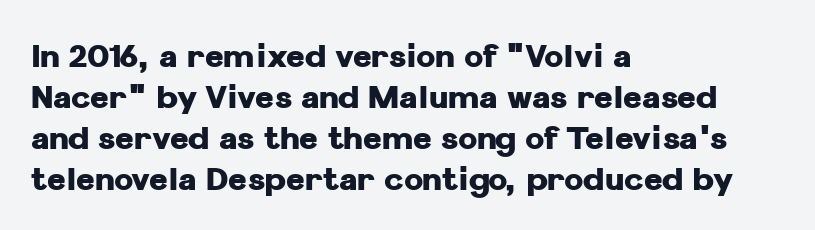
The image shows 32 px heavy sans-serif type, upright; set left-aligned, normal line spacing (1.28x), normal letter spacing, not underlined; low stroke contrast and a medium x-height.
